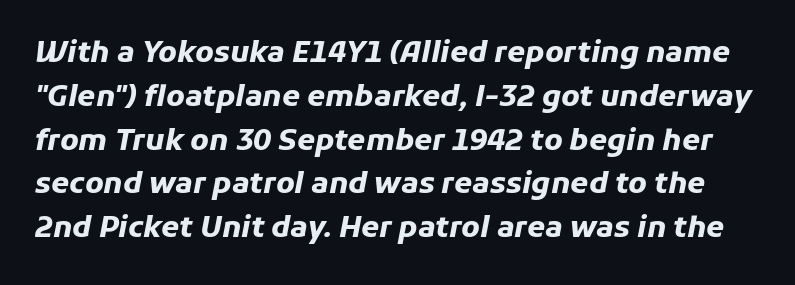
Q: Is the text bold? A: Yes.
Q: Is the text italic (slanted)? A: Yes, it leans right by about 11 degrees.
Q: Is the text underlined? A: No.
Q: Is the spacing between letters normal or unusually wide? A: Normal.
Q: Is the spacing between lines tight, normal or loose? A: Normal.
Q: Width (condensed, normal, or wide)? A: Normal.
Q: Stroke contrast? A: Low.
Q: x-height? A: Medium.
Q: Monospaced? A: No.
